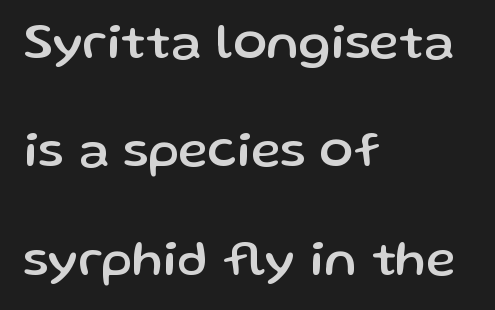
Q: Is the text italic (slanted)? A: No, it is upright.
Q: Is the typeface a serif or a sans-serif typeface? A: Sans-serif.
Q: Is the text underlined? A: No.
Q: How is the paragraph aligned? A: Left-aligned.
Q: Is the spacing between letters normal or unusually wide? A: Normal.
Q: Is the spacing between lines tight, normal or loose? A: Loose.
Q: Width (condensed, normal, or wide)? A: Normal.
Q: Stroke contrast? A: Low.
Q: x-height? A: Medium.
Q: Monospaced? A: No.
